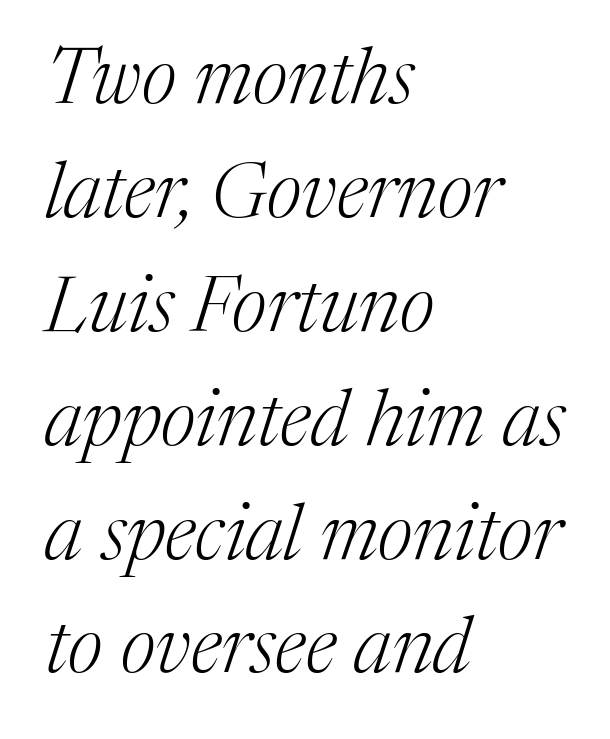
{"serif": "yes", "italic": "yes", "lean": "right", "slant_degrees": 17, "bold": "no", "weight": "light", "width": "normal", "stroke_contrast": "medium", "x_height": "medium", "monospaced": "no", "underline": "no", "align": "left", "line_spacing": "normal", "line_spacing_ratio": 1.46, "letter_spacing": "normal", "letter_spacing_em": 0.0, "glyph_px": 78}
